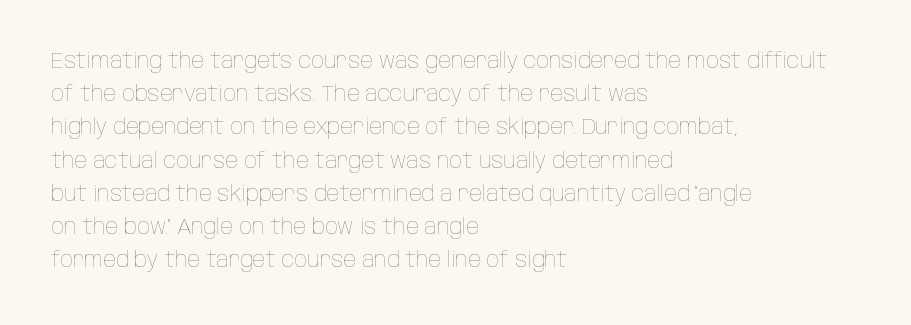
{"italic": "no", "bold": "no", "underline": "no", "align": "left", "line_spacing": "normal", "line_spacing_ratio": 1.58, "letter_spacing": "normal", "letter_spacing_em": 0.0, "glyph_px": 21}
